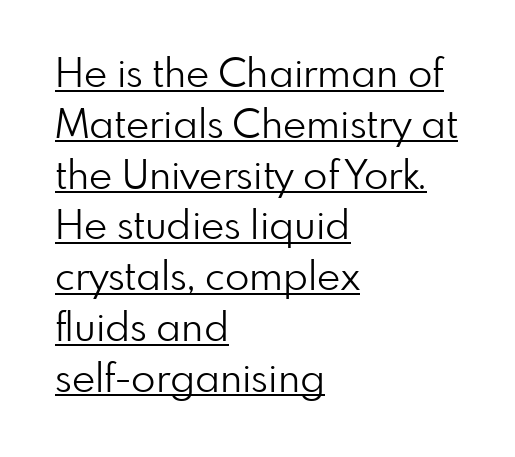
The image shows 40 px light sans-serif type, upright; set left-aligned, normal line spacing (1.27x), normal letter spacing, underlined; low stroke contrast and a small x-height.
